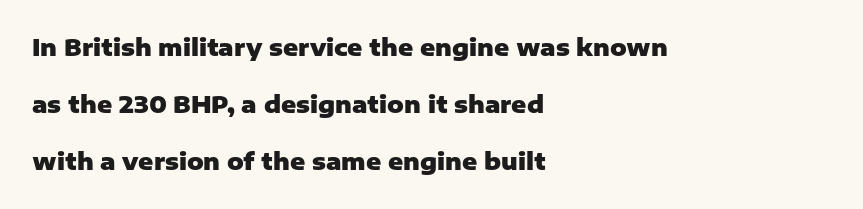
Q: Is the text bold? A: Yes.
Q: Is the text italic (slanted)? A: No, it is upright.
Q: Is the text underlined? A: No.
Q: How is the paragraph aligned? A: Left-aligned.
Q: Is the spacing between letters normal or unusually wide? A: Normal.
Q: Is the spacing between lines tight, normal or loose? A: Loose.
